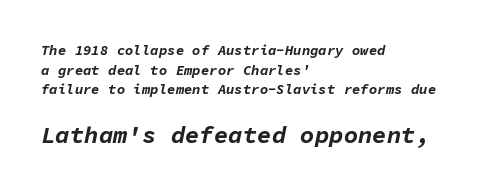
Q: Is the text bold? A: Yes.
Q: Is the text italic (slanted)? A: Yes, it leans right by about 11 degrees.
Q: Is the text underlined? A: No.
Q: How is the paragraph aligned? A: Left-aligned.
Q: Is the spacing between letters normal or unusually wide? A: Normal.
Q: Is the spacing between lines tight, normal or loose? A: Normal.
Q: Which block of text is set in a larger size, the first (top) or the second (bottom)? A: The second (bottom) one.
